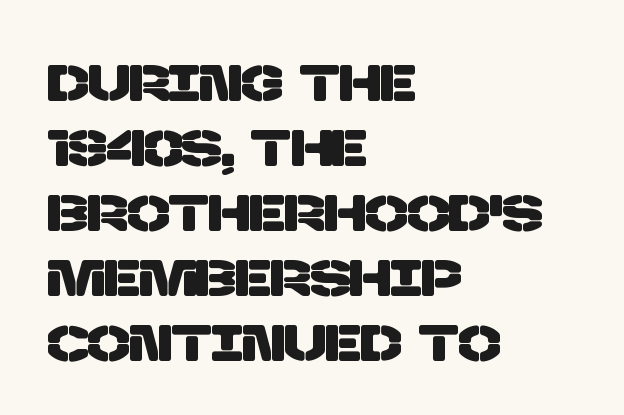
Q: Is the typeface a serif or a sans-serif typeface? A: Sans-serif.
Q: Is the text underlined? A: No.
Q: How is the paragraph aligned? A: Left-aligned.
Q: Is the spacing between letters normal or unusually wide? A: Normal.
Q: Is the spacing between lines tight, normal or loose? A: Normal.
Q: Width (condensed, normal, or wide)? A: Normal.
Q: Stroke contrast? A: Low.
Q: x-height? A: Large.
Q: Monospaced? A: No.
